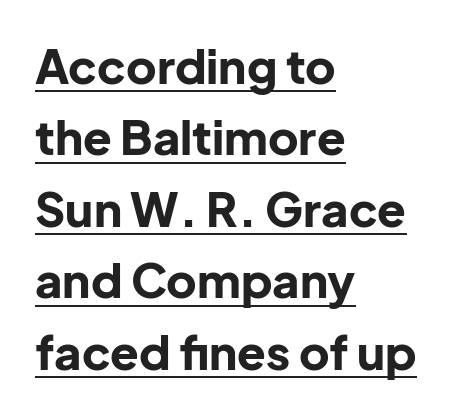
The image shows 47 px bold sans-serif type, upright; set left-aligned, normal line spacing (1.52x), normal letter spacing, underlined; low stroke contrast and a medium x-height.
